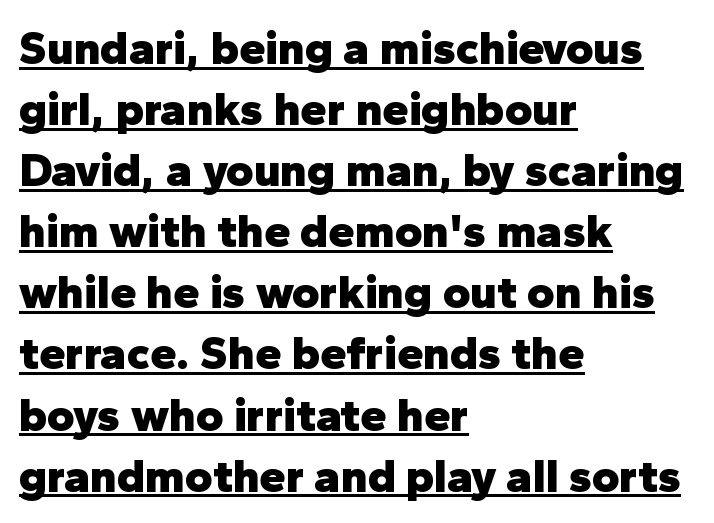
Q: Is the text bold? A: Yes.
Q: Is the text italic (slanted)? A: No, it is upright.
Q: Is the typeface a serif or a sans-serif typeface? A: Sans-serif.
Q: Is the text underlined? A: Yes.
Q: How is the paragraph aligned? A: Left-aligned.
Q: Is the spacing between letters normal or unusually wide? A: Normal.
Q: Is the spacing between lines tight, normal or loose? A: Normal.
Q: Width (condensed, normal, or wide)? A: Normal.
Q: Stroke contrast? A: Low.
Q: x-height? A: Medium.
Q: Monospaced? A: No.
